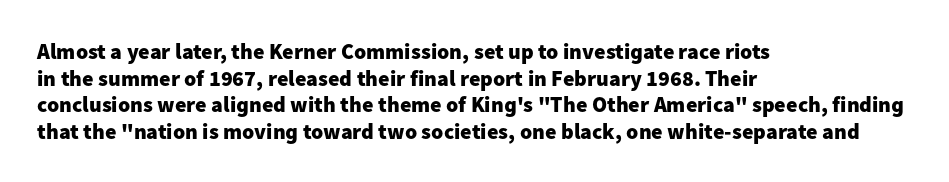
{"italic": "no", "bold": "yes", "underline": "no", "align": "left", "line_spacing_ratio": 1.21, "letter_spacing": "normal", "letter_spacing_em": 0.0, "glyph_px": 22}
